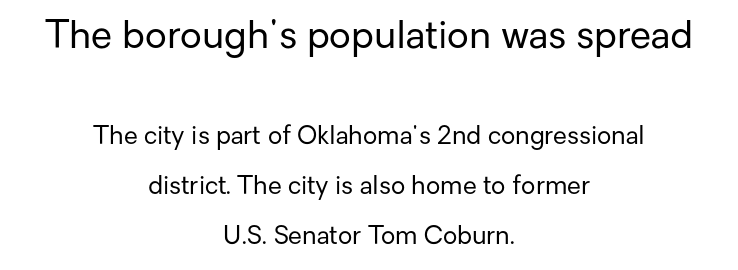
{"serif": "no", "italic": "no", "bold": "no", "weight": "regular", "width": "normal", "stroke_contrast": "low", "x_height": "medium", "monospaced": "no", "underline": "no", "align": "center", "line_spacing": "loose", "line_spacing_ratio": 1.99, "letter_spacing": "normal", "letter_spacing_em": 0.0, "larger_block": "first", "size_ratio": 1.52, "glyph_px": 38}
